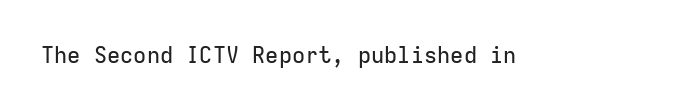
The image shows 22 px text type, upright; set normal letter spacing, not underlined.
